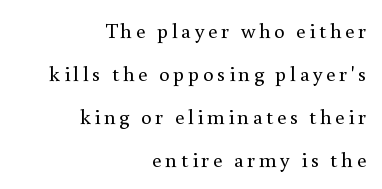
The image shows 21 px text type, upright; set right-aligned, loose line spacing (2.04x), not underlined.
